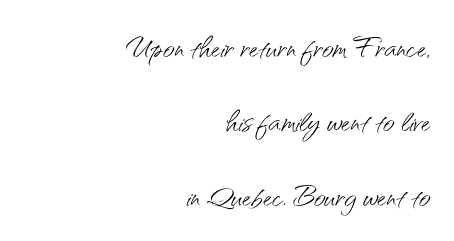
The image shows 40 px light sans-serif type; set right-aligned, line spacing 1.86x, normal letter spacing, not underlined; medium stroke contrast and a small x-height.
